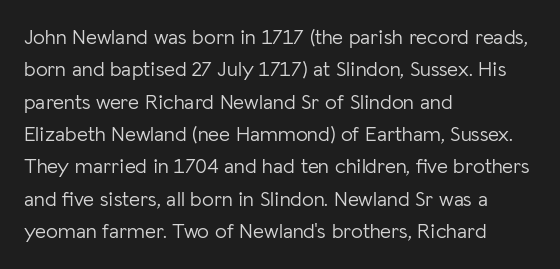
The image shows 21 px text type, upright; set left-aligned, normal line spacing (1.54x), normal letter spacing, not underlined.
